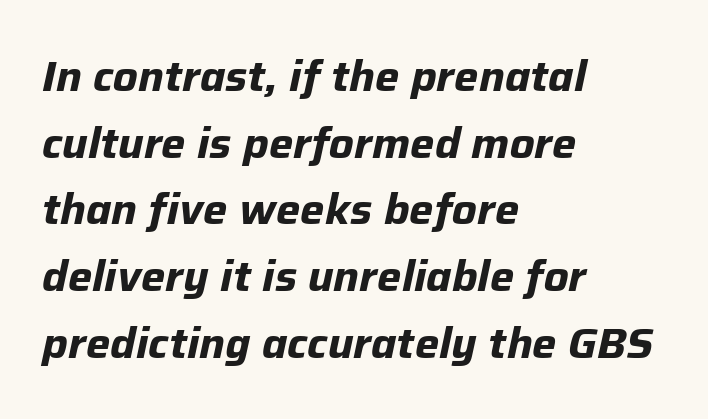
Q: Is the text bold? A: Yes.
Q: Is the text italic (slanted)? A: Yes, it leans right by about 12 degrees.
Q: Is the text underlined? A: No.
Q: How is the paragraph aligned? A: Left-aligned.
Q: Is the spacing between letters normal or unusually wide? A: Normal.
Q: Is the spacing between lines tight, normal or loose? A: Normal.
Q: Width (condensed, normal, or wide)? A: Normal.
Q: Stroke contrast? A: Low.
Q: x-height? A: Medium.
Q: Monospaced? A: No.
